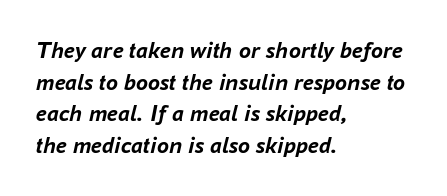
Q: Is the text bold? A: Yes.
Q: Is the text italic (slanted)? A: Yes, it leans right by about 16 degrees.
Q: Is the text underlined? A: No.
Q: How is the paragraph aligned? A: Left-aligned.
Q: Is the spacing between letters normal or unusually wide? A: Normal.
Q: Is the spacing between lines tight, normal or loose? A: Normal.
